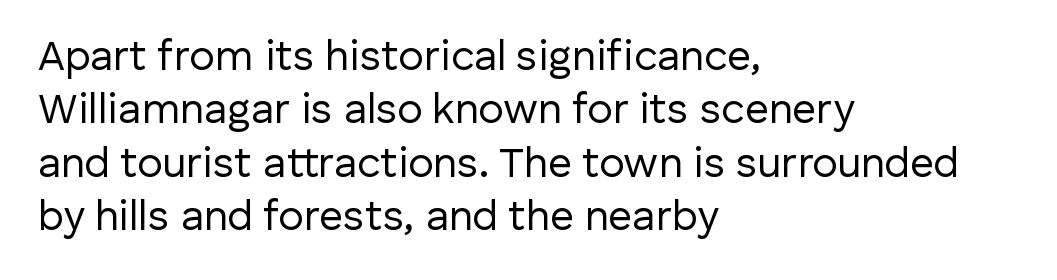
Q: Is the text bold? A: No.
Q: Is the text italic (slanted)? A: No, it is upright.
Q: Is the typeface a serif or a sans-serif typeface? A: Sans-serif.
Q: Is the text underlined? A: No.
Q: How is the paragraph aligned? A: Left-aligned.
Q: Is the spacing between letters normal or unusually wide? A: Normal.
Q: Is the spacing between lines tight, normal or loose? A: Normal.
Q: Width (condensed, normal, or wide)? A: Normal.
Q: Stroke contrast? A: Low.
Q: x-height? A: Medium.
Q: Monospaced? A: No.
